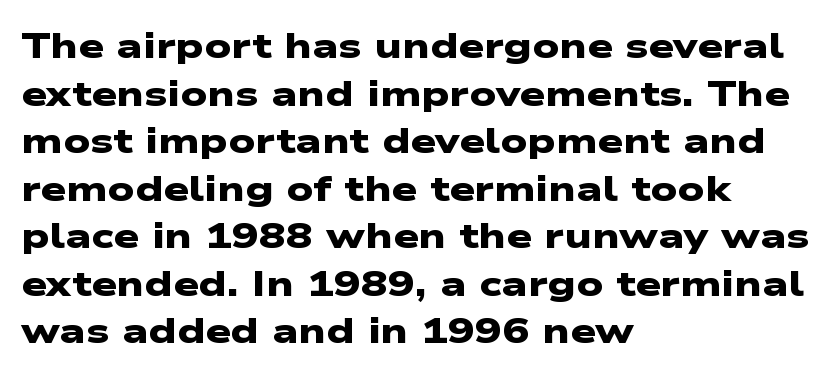
The image shows 36 px heavy, wide sans-serif type; set left-aligned, normal line spacing (1.32x), normal letter spacing, not underlined; low stroke contrast and a medium x-height.
